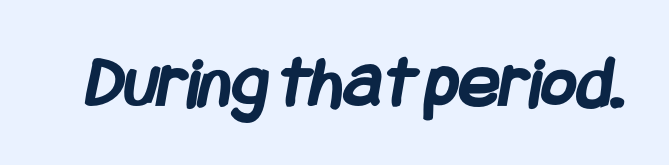
{"serif": "no", "bold": "yes", "weight": "semibold", "width": "condensed", "stroke_contrast": "low", "x_height": "large", "underline": "no", "letter_spacing": "normal", "letter_spacing_em": 0.0, "glyph_px": 76}
